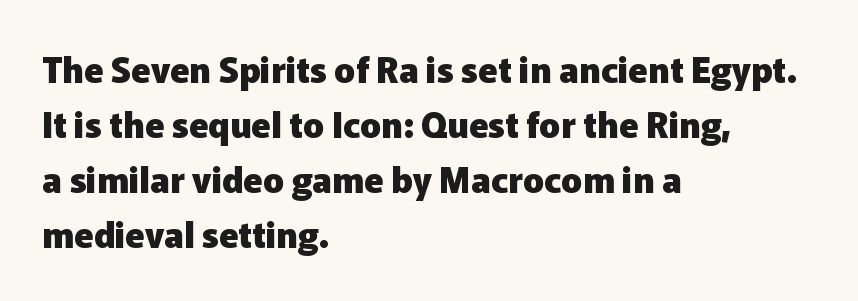
The image shows 35 px heavy sans-serif type, upright; set left-aligned, normal line spacing (1.57x), normal letter spacing, not underlined; low stroke contrast and a medium x-height.
